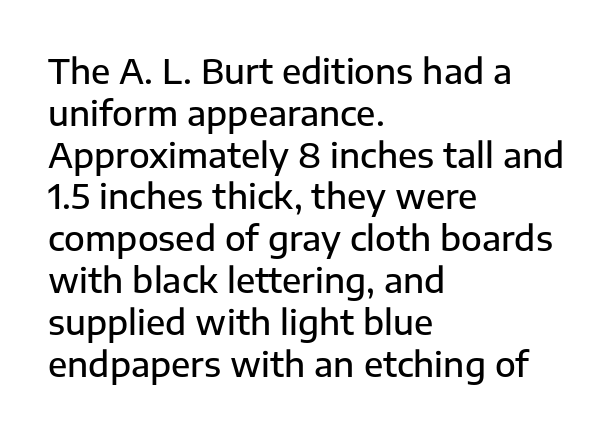
The image shows 34 px semibold sans-serif type, upright; set left-aligned, line spacing 1.23x, normal letter spacing, not underlined; low stroke contrast and a medium x-height.
